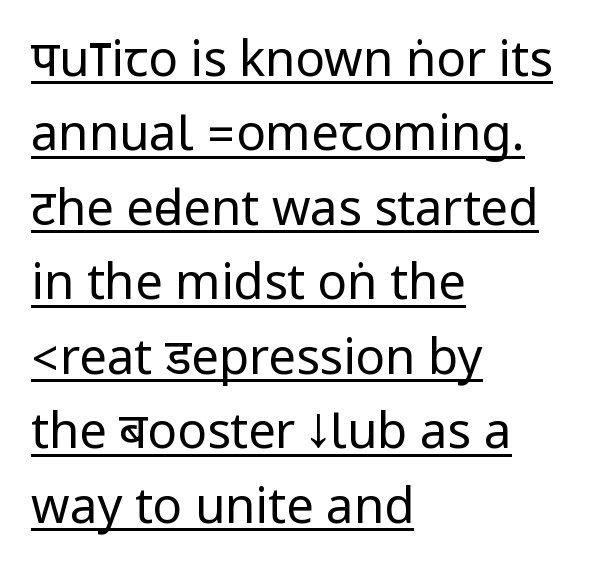
{"serif": "no", "italic": "no", "bold": "no", "weight": "regular", "width": "condensed", "stroke_contrast": "low", "underline": "yes", "align": "left", "line_spacing": "normal", "line_spacing_ratio": 1.52, "letter_spacing": "normal", "letter_spacing_em": 0.0, "glyph_px": 49}
